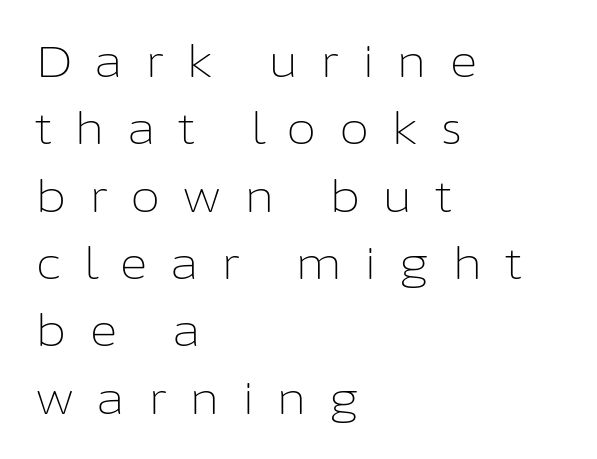
Check the space under the baseline: it is left empty. Serif or sans? Sans — the stroke terminals are bare. No italicization has been applied; the sample stays upright. If you measured baseline to baseline, you'd find a middling distance.
